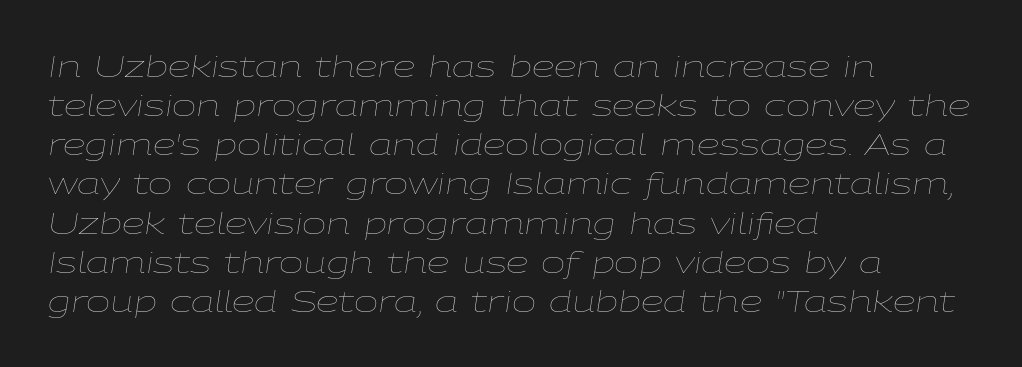
Only glyphs here, with clear space below each row. Baseline-to-baseline distance is the conventional proportion of letter height. No heavy texture on the line: the type isn't bold. How are the letters spaced? Ordinarily, with no added tracking. Is this a fixed-width face? No — the glyphs have proportional, varying widths.
